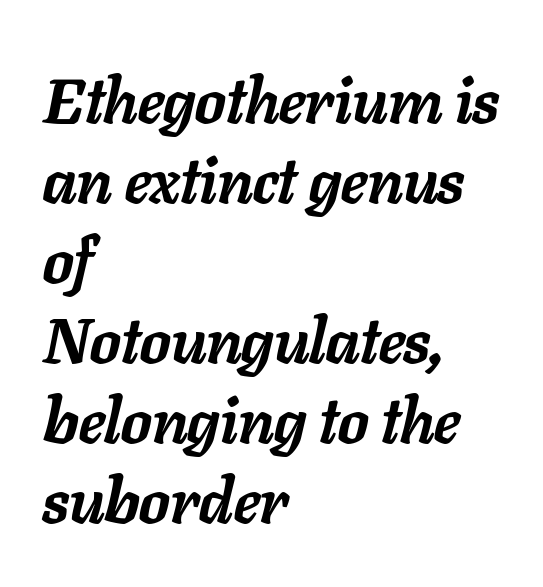
The image shows 64 px semibold type, italic (leaning right); set left-aligned, normal line spacing (1.25x), normal letter spacing, not underlined; low stroke contrast and a medium x-height.
